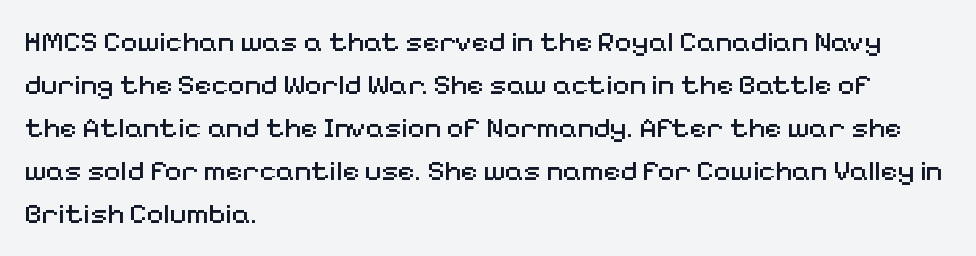
{"serif": "no", "italic": "no", "bold": "no", "weight": "regular", "width": "normal", "stroke_contrast": "medium", "x_height": "medium", "monospaced": "no", "underline": "no", "align": "left", "line_spacing": "normal", "line_spacing_ratio": 1.48, "letter_spacing": "normal", "letter_spacing_em": 0.0, "glyph_px": 29}
